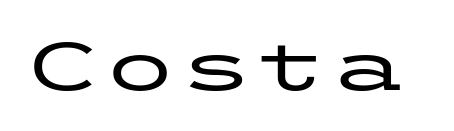
Q: Is the text italic (slanted)? A: No, it is upright.
Q: Is the typeface a serif or a sans-serif typeface? A: Sans-serif.
Q: Is the text underlined? A: No.
Q: Is the spacing between letters normal or unusually wide? A: Normal.
Q: Width (condensed, normal, or wide)? A: Wide.
Q: Stroke contrast? A: Low.
Q: x-height? A: Medium.
